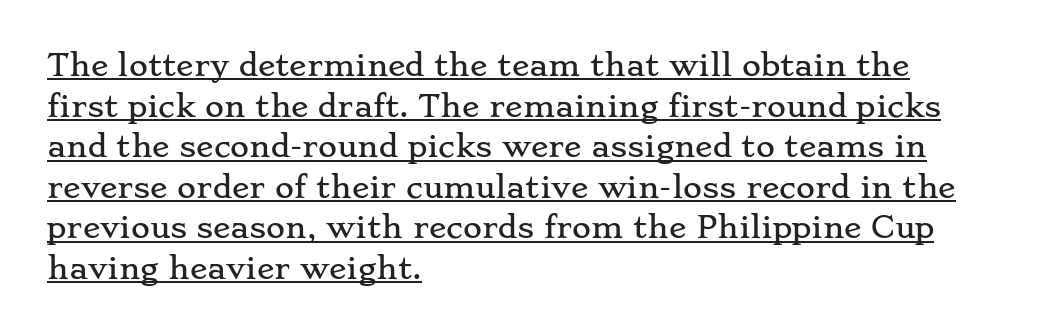
{"serif": "yes", "italic": "no", "width": "wide", "stroke_contrast": "low", "x_height": "small", "monospaced": "no", "underline": "yes", "align": "left", "line_spacing": "normal", "line_spacing_ratio": 1.4, "letter_spacing": "normal", "letter_spacing_em": 0.0, "glyph_px": 29}
